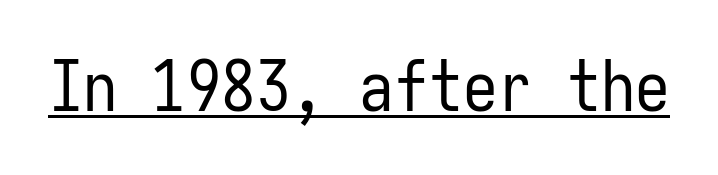
The image shows 69 px regular-weight, condensed sans-serif type, upright, monospaced; set normal letter spacing, underlined; low stroke contrast and a medium x-height.
